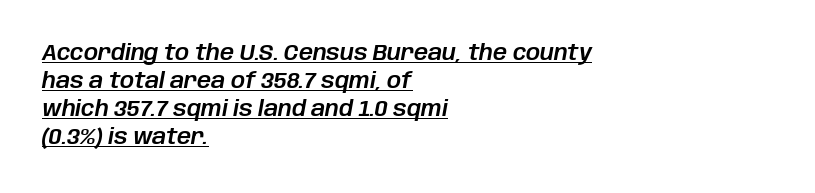
The image shows 22 px text type, italic (leaning right); set left-aligned, normal line spacing (1.28x), normal letter spacing, underlined.
